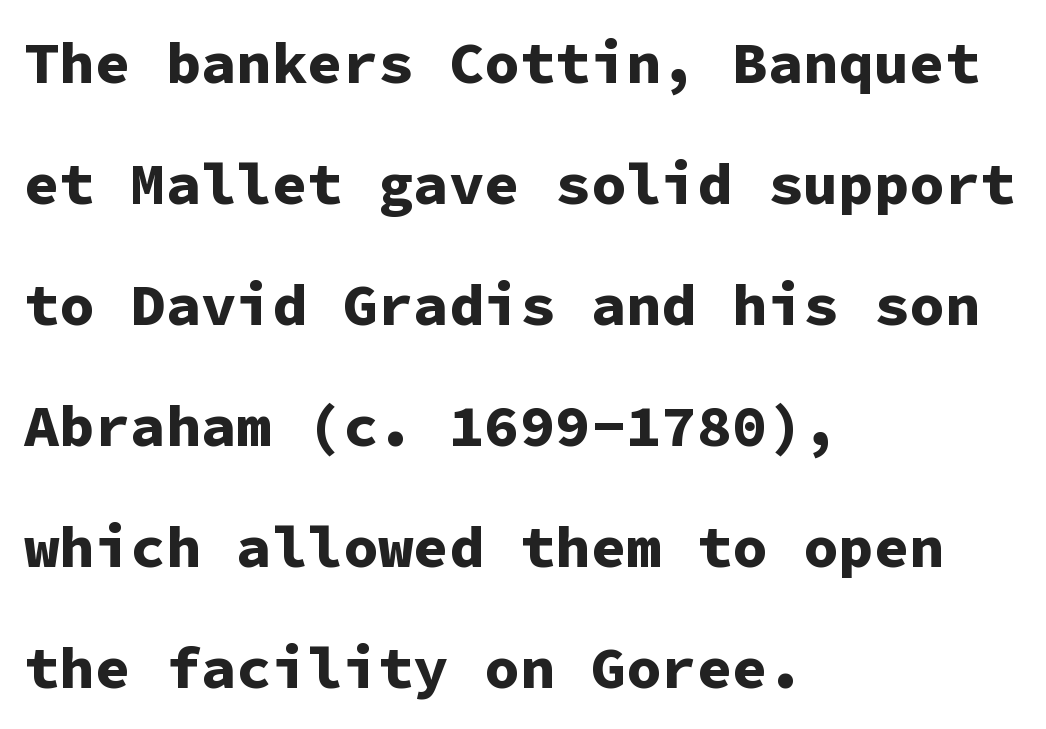
Q: Is the text bold? A: Yes.
Q: Is the text italic (slanted)? A: No, it is upright.
Q: Is the typeface a serif or a sans-serif typeface? A: Sans-serif.
Q: Is the text underlined? A: No.
Q: How is the paragraph aligned? A: Left-aligned.
Q: Is the spacing between letters normal or unusually wide? A: Normal.
Q: Is the spacing between lines tight, normal or loose? A: Loose.
Q: Width (condensed, normal, or wide)? A: Normal.
Q: Stroke contrast? A: Low.
Q: x-height? A: Medium.
Q: Monospaced? A: Yes.
